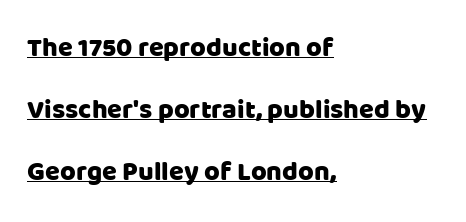
Q: Is the text italic (slanted)? A: No, it is upright.
Q: Is the text underlined? A: Yes.
Q: How is the paragraph aligned? A: Left-aligned.
Q: Is the spacing between letters normal or unusually wide? A: Normal.
Q: Is the spacing between lines tight, normal or loose? A: Loose.
